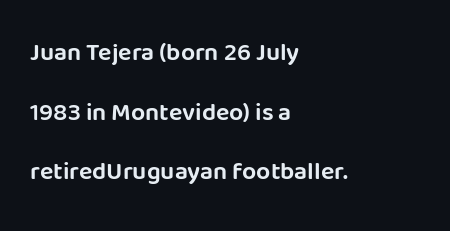
The image shows 25 px text type, upright; set left-aligned, loose line spacing (2.39x), normal letter spacing, not underlined.
